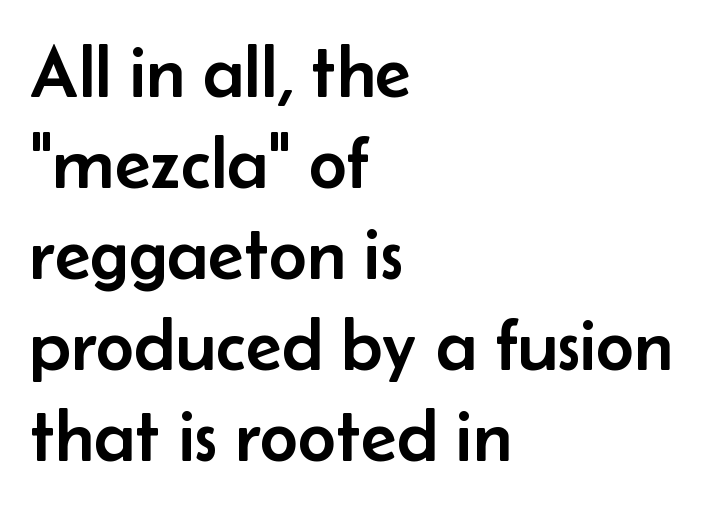
This sample uses a sans-serif face. No italicization has been applied; the sample stays upright. Students, note that the glyphs here touch the page at normal intervals. The text block is weighted toward the left margin, trailing off unevenly rightward.
